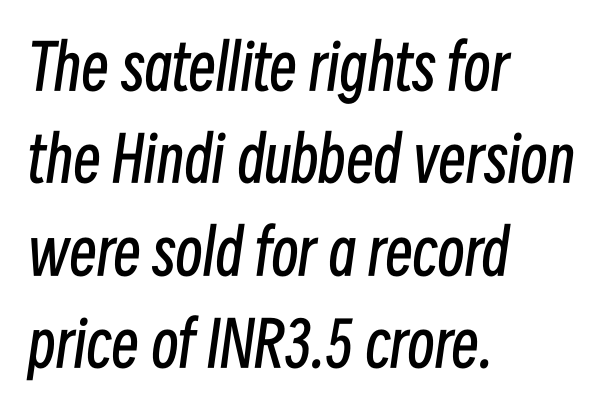
{"italic": "yes", "lean": "right", "slant_degrees": 8, "bold": "no", "weight": "regular", "width": "condensed", "stroke_contrast": "low", "x_height": "medium", "monospaced": "no", "underline": "no", "align": "left", "line_spacing": "normal", "line_spacing_ratio": 1.49, "letter_spacing": "normal", "letter_spacing_em": 0.0, "glyph_px": 62}
